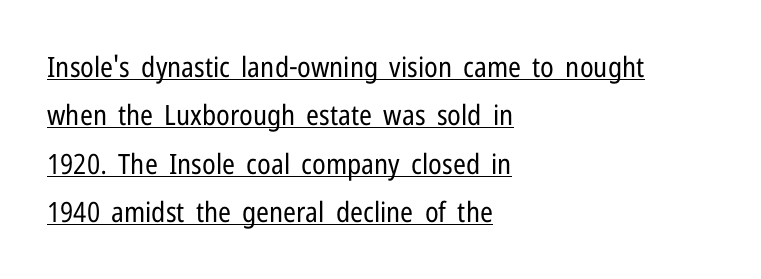
{"serif": "no", "italic": "no", "bold": "no", "weight": "regular", "width": "condensed", "stroke_contrast": "low", "x_height": "medium", "monospaced": "no", "underline": "yes", "align": "left", "line_spacing_ratio": 1.73, "letter_spacing": "normal", "letter_spacing_em": 0.0, "glyph_px": 28}
